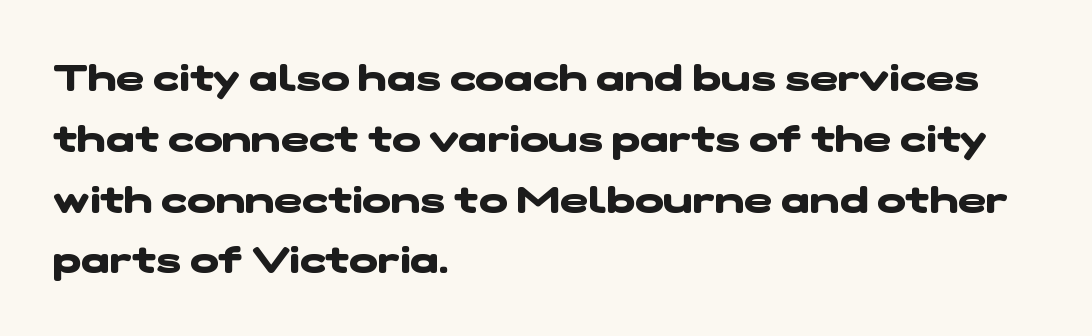
The image shows 38 px heavy, wide sans-serif type; set left-aligned, normal line spacing (1.6x), normal letter spacing, not underlined; low stroke contrast and a medium x-height.
